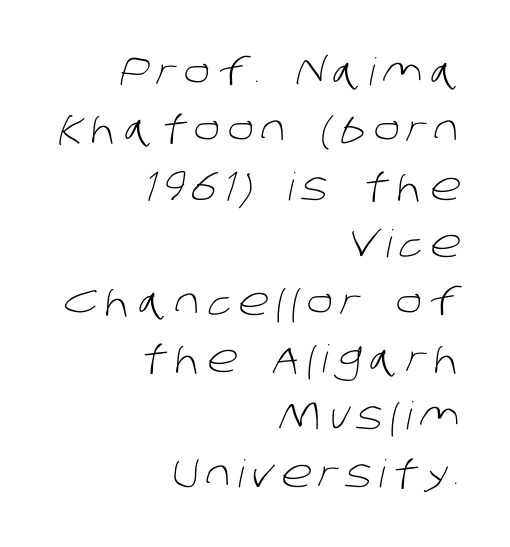
A typesetter would call this proportional, since set widths differ per character. This sample uses a sans-serif face. The foot of each line stays bare and open. What stands out about the letter spacing? Its width — letters are far apart. The paragraph shown leans on its right margin.
